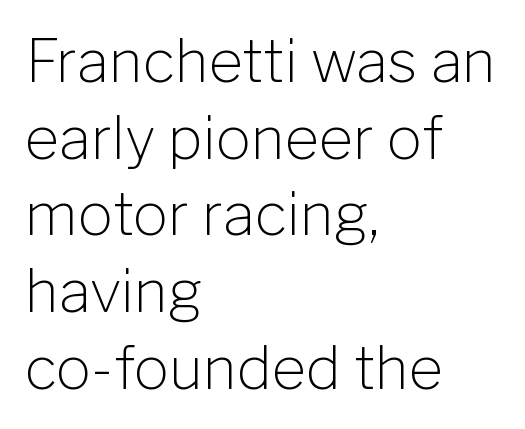
The lines sit at an ordinary, default distance from one another. One-word summary of the alignment: left. Tracking here is standard; glyphs follow each other at the usual distance. Ink coverage per letter is moderate at most. Proportional: the letters do not fall into vertical columns. The lettering holds an erect, upright posture throughout.
